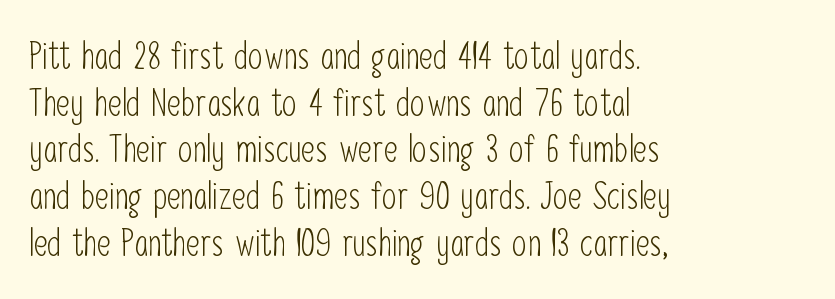
{"serif": "no", "italic": "no", "bold": "no", "weight": "light", "width": "condensed", "stroke_contrast": "low", "x_height": "medium", "monospaced": "no", "underline": "no", "align": "left", "line_spacing_ratio": 1.23, "letter_spacing": "normal", "letter_spacing_em": 0.0, "glyph_px": 38}
